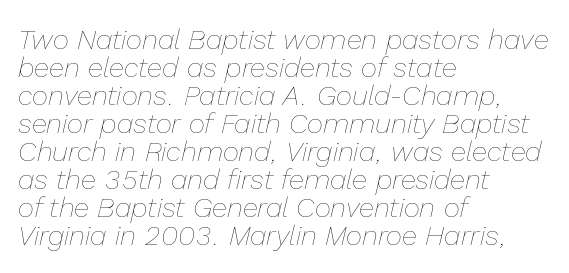
Glance below the letters and you will spot only blank space. Casual observation: everything's shoved over to the left. The letterforms sit shoulder to shoulder at normal distance. A typesetter would mark this as italic. In terms of leading, this rendering errs on the cramped side.
